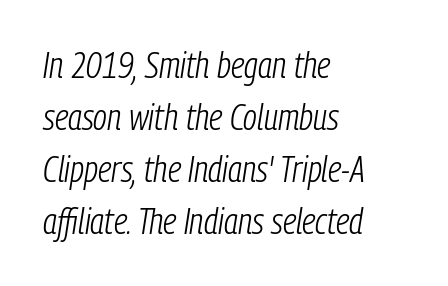
Q: Is the text bold? A: No.
Q: Is the text italic (slanted)? A: Yes, it leans right by about 9 degrees.
Q: Is the text underlined? A: No.
Q: How is the paragraph aligned? A: Left-aligned.
Q: Is the spacing between letters normal or unusually wide? A: Normal.
Q: Is the spacing between lines tight, normal or loose? A: Normal.
Q: Width (condensed, normal, or wide)? A: Condensed.
Q: Stroke contrast? A: Low.
Q: x-height? A: Medium.
Q: Monospaced? A: No.
